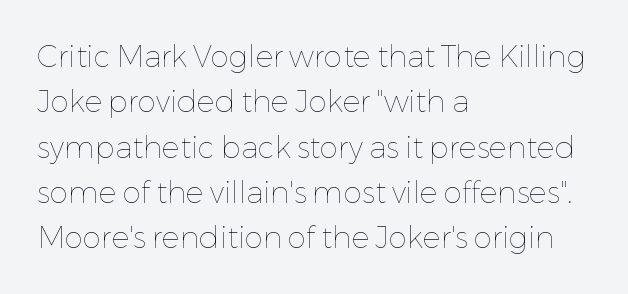
The image shows 30 px thin type, upright; set left-aligned, normal line spacing (1.51x), normal letter spacing, not underlined; low stroke contrast and a medium x-height.
